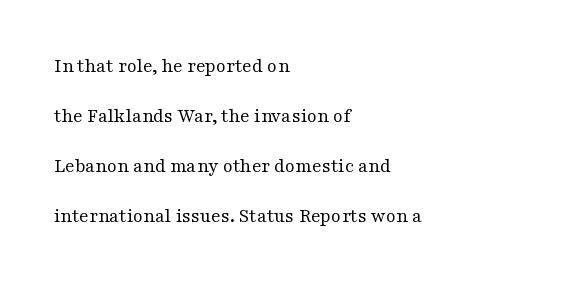
The image shows 20 px text type, upright; set left-aligned, loose line spacing (2.5x), normal letter spacing, not underlined.
